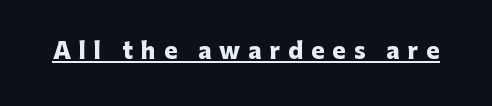
{"italic": "no", "bold": "yes", "underline": "yes", "letter_spacing": "wide", "letter_spacing_em": 0.37, "glyph_px": 22}
